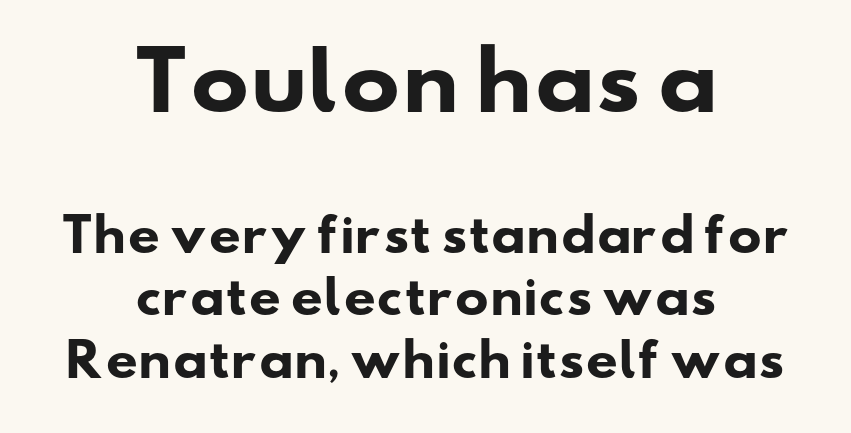
Q: Is the text bold? A: Yes.
Q: Is the typeface a serif or a sans-serif typeface? A: Sans-serif.
Q: Is the text underlined? A: No.
Q: How is the paragraph aligned? A: Centered.
Q: Is the spacing between letters normal or unusually wide? A: Normal.
Q: Is the spacing between lines tight, normal or loose? A: Normal.
Q: Which block of text is set in a larger size, the first (top) or the second (bottom)? A: The first (top) one.
Q: Width (condensed, normal, or wide)? A: Wide.
Q: Stroke contrast? A: Low.
Q: x-height? A: Small.
Q: Monospaced? A: No.
